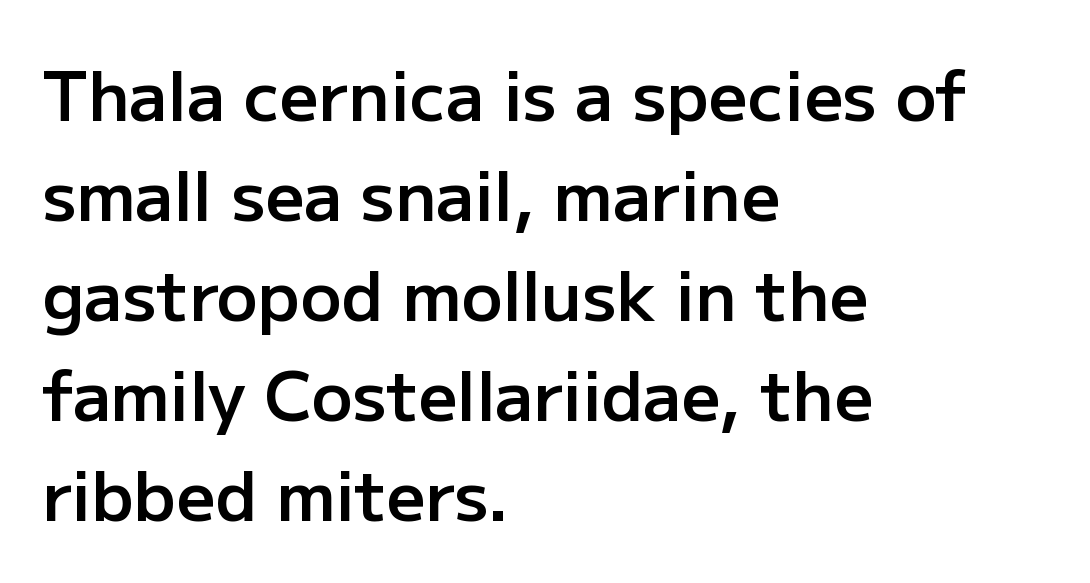
The letterforms sit shoulder to shoulder at normal distance. If you drew a ruler down the left edge, every line would touch it. The specimen omits any rule beneath the text block's lines. Each letter keeps its own natural width here, so spacing adapts to shape. The letters stand straight up with perfectly vertical stems. Is this a sans? Yes — the strokes have no serifs.
